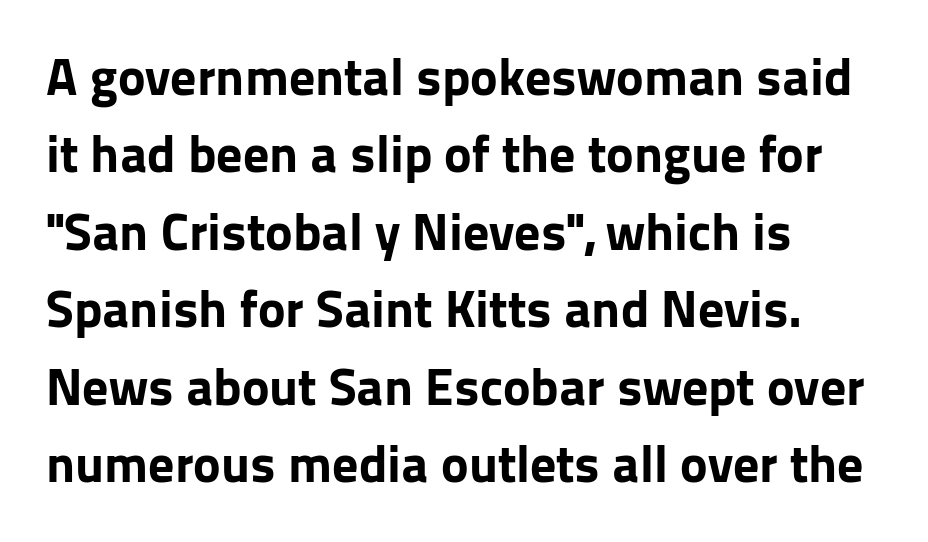
The image shows 52 px bold sans-serif type, upright; set left-aligned, normal line spacing (1.49x), normal letter spacing, not underlined; low stroke contrast and a medium x-height.
